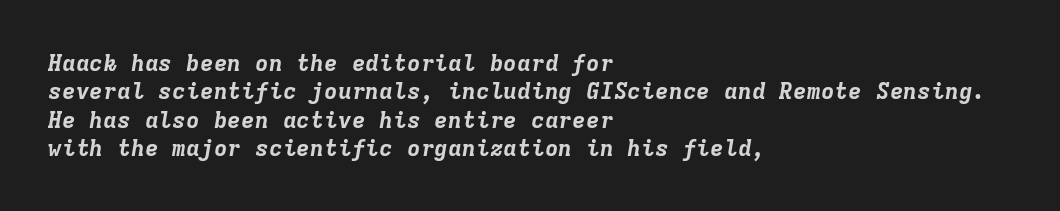
The image shows 23 px bold type, italic (leaning right); set left-aligned, line spacing 1.23x, normal letter spacing, not underlined.
